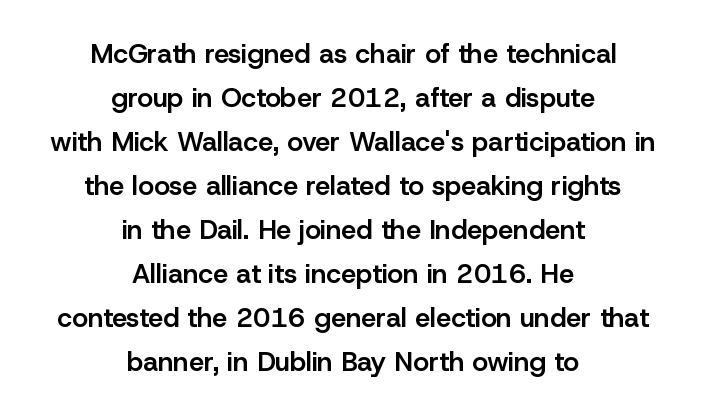
Notice how the passage keeps no hard edge, just a central spine. Vertical strokes here are truly vertical. Honestly, there is no underline to notice here at all. Leading: standard. Each word holds together tightly as a unit, with standard inter-letter gaps.
